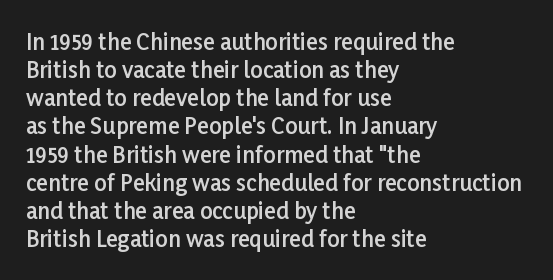
The image shows 22 px text type, upright; set left-aligned, normal line spacing (1.28x), normal letter spacing, not underlined.
